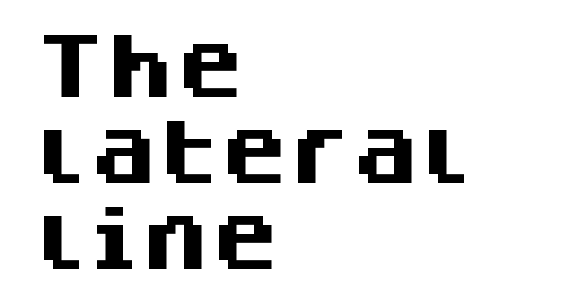
The words here are not underlined. The letters stand straight up with perfectly vertical stems. The text was rendered using a sans face with plain stroke endings. No extra tracking has been applied to these lines. Students, this is bold: see how much ink each stroke carries.
